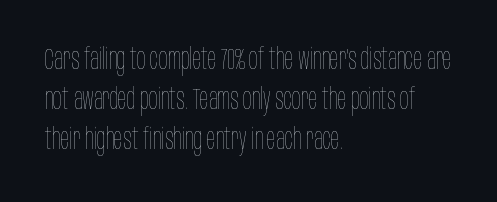
Q: Is the text bold? A: No.
Q: Is the text italic (slanted)? A: No, it is upright.
Q: Is the text underlined? A: No.
Q: How is the paragraph aligned? A: Left-aligned.
Q: Is the spacing between letters normal or unusually wide? A: Normal.
Q: Is the spacing between lines tight, normal or loose? A: Normal.
Q: Width (condensed, normal, or wide)? A: Condensed.
Q: Stroke contrast? A: Low.
Q: x-height? A: Large.
Q: Monospaced? A: No.
